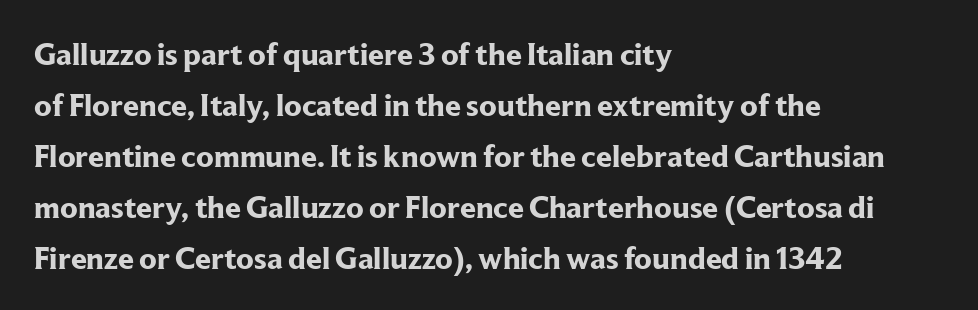
Q: Is the text bold? A: Yes.
Q: Is the text italic (slanted)? A: No, it is upright.
Q: Is the typeface a serif or a sans-serif typeface? A: Serif.
Q: Is the text underlined? A: No.
Q: How is the paragraph aligned? A: Left-aligned.
Q: Is the spacing between letters normal or unusually wide? A: Normal.
Q: Is the spacing between lines tight, normal or loose? A: Normal.
Q: Width (condensed, normal, or wide)? A: Normal.
Q: Stroke contrast? A: Low.
Q: x-height? A: Medium.
Q: Monospaced? A: No.
